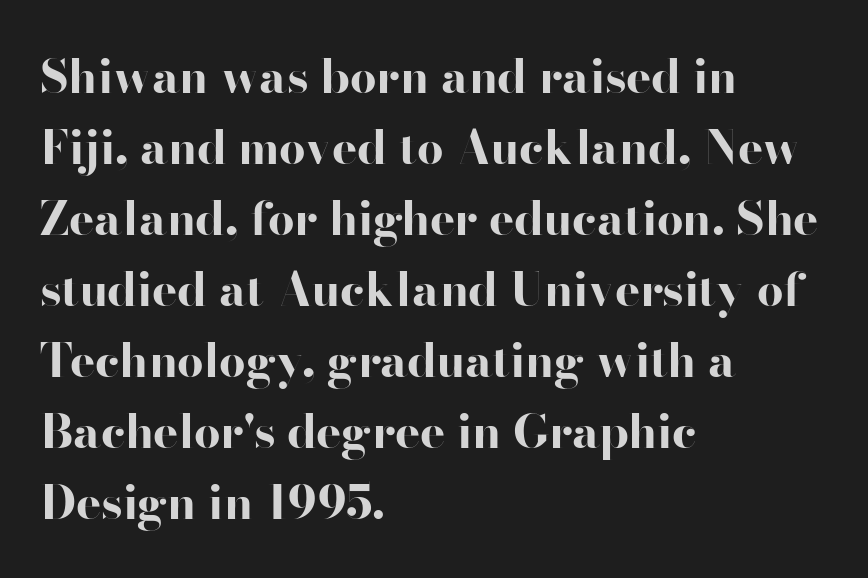
{"serif": "no", "italic": "no", "bold": "yes", "weight": "bold", "width": "wide", "stroke_contrast": "high", "x_height": "small", "monospaced": "no", "underline": "no", "align": "left", "line_spacing": "normal", "line_spacing_ratio": 1.51, "letter_spacing": "normal", "letter_spacing_em": 0.0, "glyph_px": 47}
